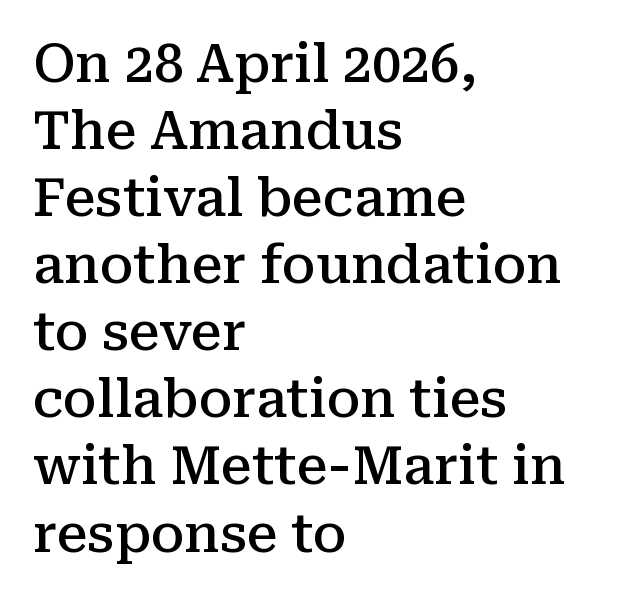
Q: Is the text bold? A: Semi-bold.
Q: Is the text italic (slanted)? A: No, it is upright.
Q: Is the typeface a serif or a sans-serif typeface? A: Serif.
Q: Is the text underlined? A: No.
Q: How is the paragraph aligned? A: Left-aligned.
Q: Is the spacing between letters normal or unusually wide? A: Normal.
Q: Is the spacing between lines tight, normal or loose? A: Normal.
Q: Width (condensed, normal, or wide)? A: Normal.
Q: Stroke contrast? A: Medium.
Q: x-height? A: Medium.
Q: Monospaced? A: No.
